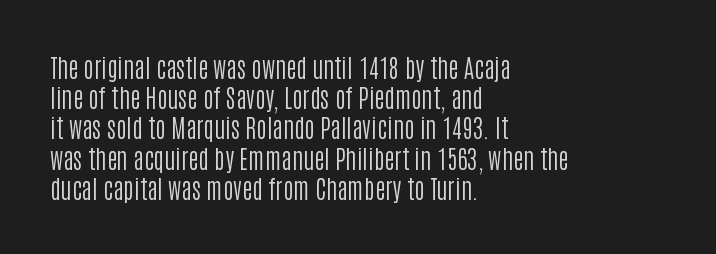
The image shows 25 px text type, upright; set left-aligned, line spacing 1.21x, normal letter spacing, not underlined.
